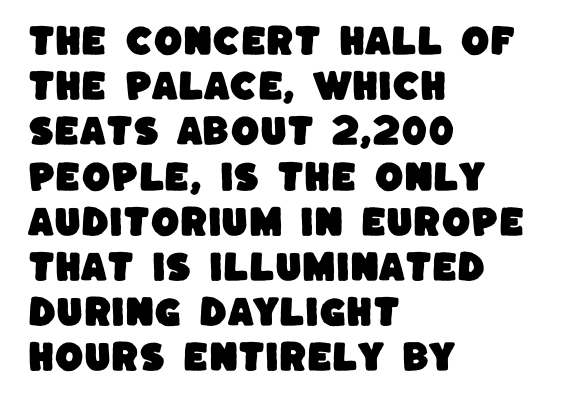
Check where the strokes stop: nothing finishes them off — pure sans. The passage shown has conventional tracking throughout. One-word summary of the alignment: left. Vertical spacing — default. The rendering uses natural spacing where letterforms have individual widths. Nobody drew a line under any word here.
